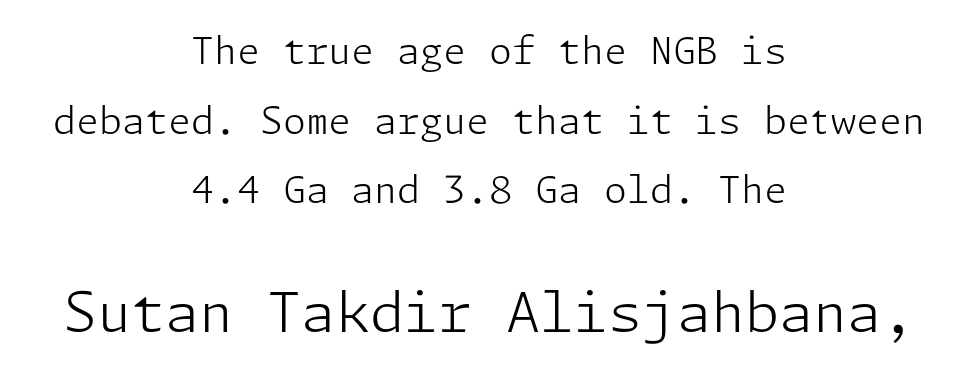
The image shows 55 px light sans-serif type, upright; set centered, line spacing 1.88x, normal letter spacing, not underlined; the second (bottom) block is 1.49x larger; low stroke contrast and a medium x-height.
